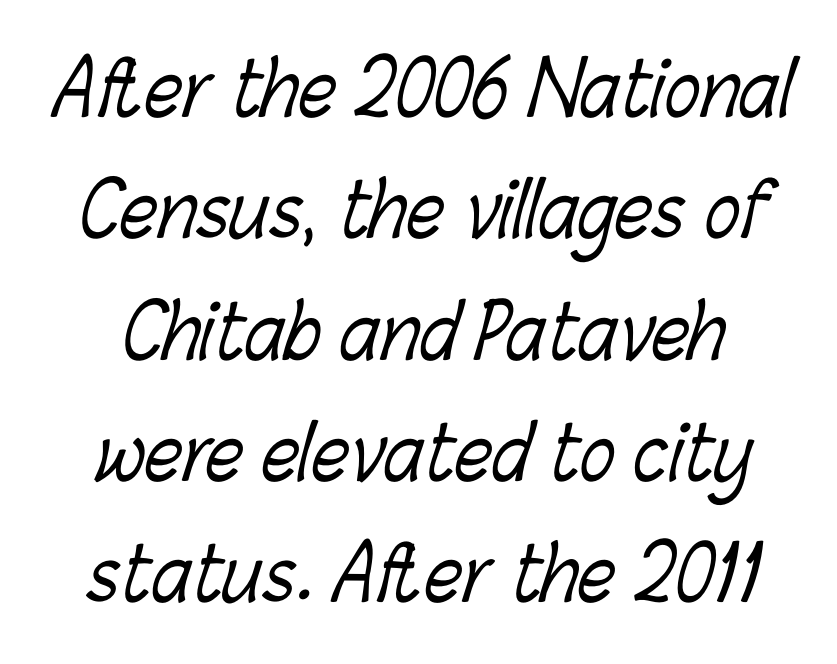
{"bold": "no", "weight": "light", "width": "condensed", "stroke_contrast": "low", "x_height": "medium", "monospaced": "no", "underline": "no", "line_spacing": "normal", "line_spacing_ratio": 1.64, "letter_spacing": "normal", "letter_spacing_em": 0.0, "glyph_px": 74}
